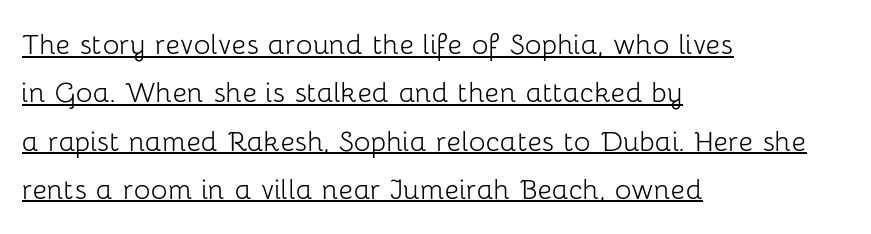
The image shows 35 px light sans-serif type, upright; set left-aligned, normal line spacing (1.38x), normal letter spacing, underlined; low stroke contrast and a medium x-height.
